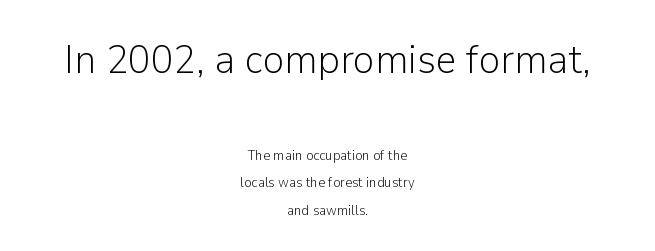
Is the block centered? Yes — each line is placed symmetrically about the middle. In terms of leading, this rendering errs on the spacious side. These lines are composed in type without serifs. The passage shown is typed in a proportional face where columns would drift. The typeface has the unassuming heft of standard copy or less.
